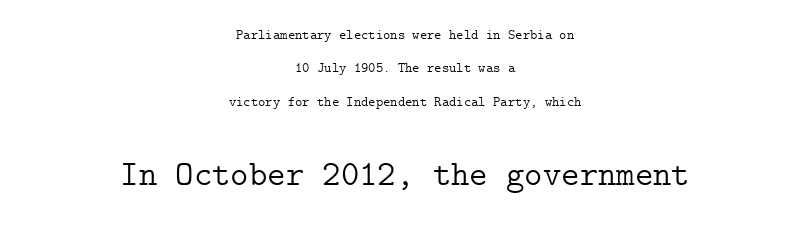
The image shows 35 px light serif type, upright; set centered, loose line spacing (2.38x), normal letter spacing, not underlined; the second (bottom) block is 2.5x larger; low stroke contrast and a medium x-height.
